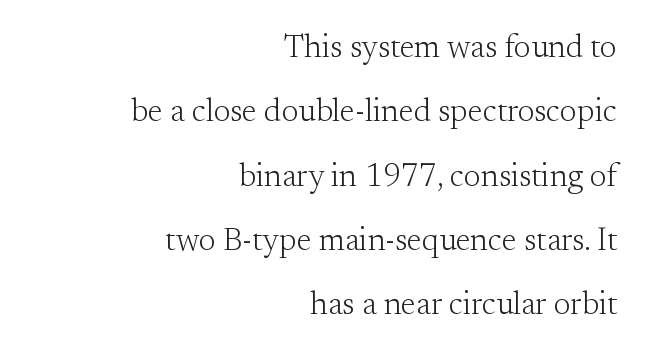
The image shows 32 px light serif type, upright; set right-aligned, loose line spacing (2.01x), normal letter spacing, not underlined; medium stroke contrast and a small x-height.
